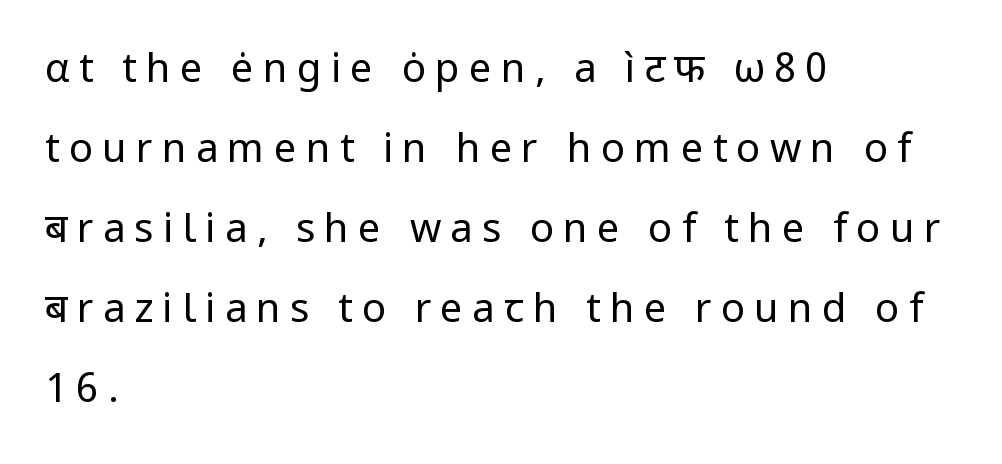
Baseline-to-baseline distance is far greater than the letter height. Just letters on the line, the space beneath them empty. Does extra space separate the letters? Yes, quite a lot of it. These lines were composed using upright roman letters. The compositor pushed each line to the left boundary.
